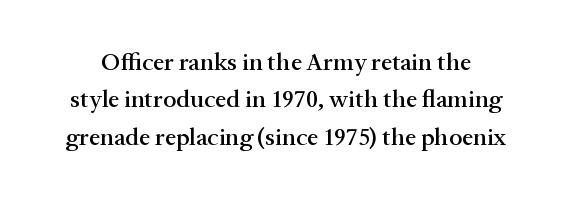
Designer's note — italics off, roman on. Any mark beneath the type? The region is blank. Horizontal bands of white between lines are of average thickness. Default kerning and tracking; the words read as compact shapes.
